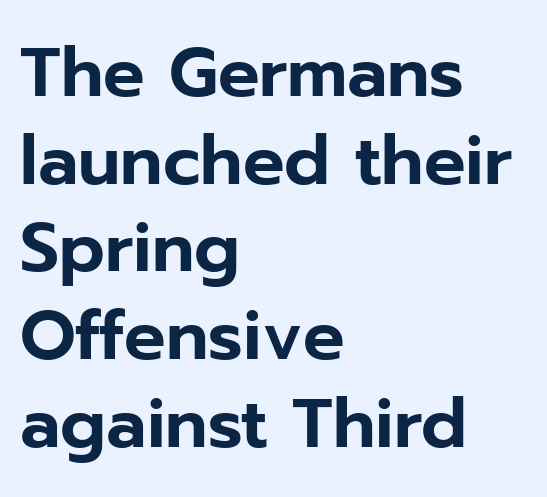
Q: Is the text italic (slanted)? A: No, it is upright.
Q: Is the typeface a serif or a sans-serif typeface? A: Sans-serif.
Q: Is the text underlined? A: No.
Q: How is the paragraph aligned? A: Left-aligned.
Q: Is the spacing between letters normal or unusually wide? A: Normal.
Q: Is the spacing between lines tight, normal or loose? A: Normal.
Q: Width (condensed, normal, or wide)? A: Normal.
Q: Stroke contrast? A: Low.
Q: x-height? A: Medium.
Q: Monospaced? A: No.
